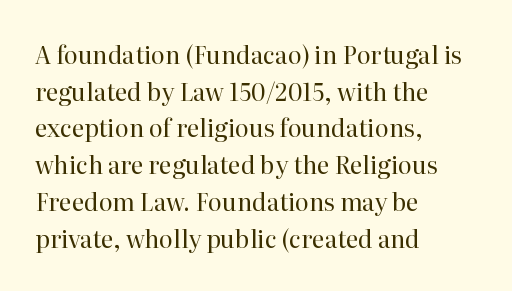
The image shows 24 px text type, upright; set left-aligned, normal line spacing (1.53x), normal letter spacing, not underlined.
